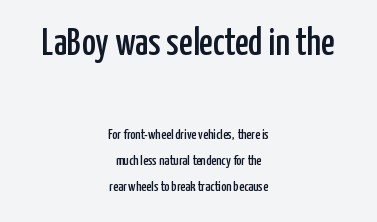
{"serif": "no", "italic": "no", "width": "condensed", "stroke_contrast": "low", "x_height": "medium", "monospaced": "no", "underline": "no", "align": "center", "line_spacing_ratio": 1.86, "letter_spacing": "normal", "letter_spacing_em": 0.0, "larger_block": "first", "size_ratio": 2.71, "glyph_px": 38}
